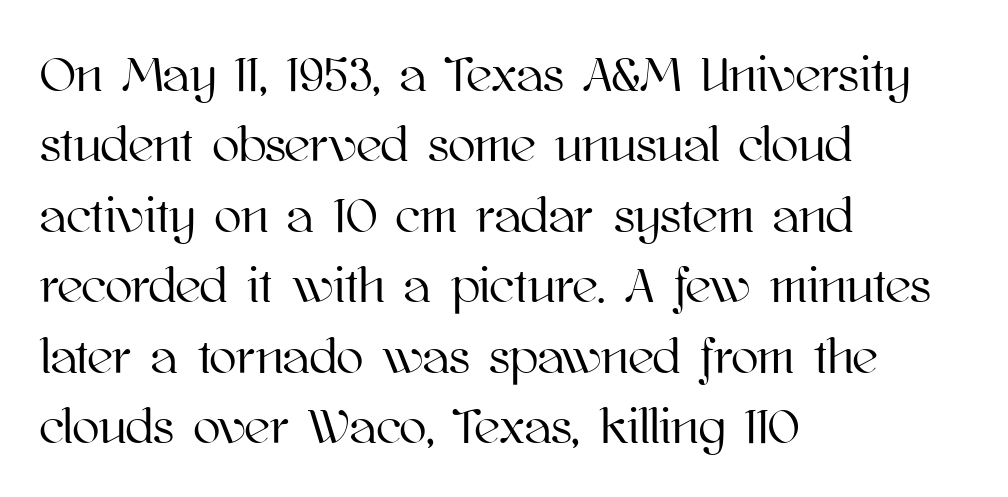
Q: Is the text italic (slanted)? A: No, it is upright.
Q: Is the text underlined? A: No.
Q: How is the paragraph aligned? A: Left-aligned.
Q: Is the spacing between letters normal or unusually wide? A: Normal.
Q: Is the spacing between lines tight, normal or loose? A: Normal.
Q: Width (condensed, normal, or wide)? A: Normal.
Q: Stroke contrast? A: High.
Q: x-height? A: Medium.
Q: Monospaced? A: No.
